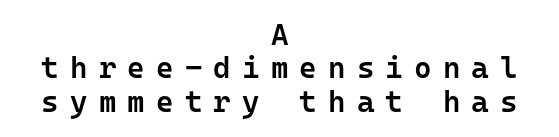
The image shows 30 px semibold sans-serif type, upright, monospaced; set centered, tight line spacing (1.11x), unusually wide letter spacing (+0.37 em), not underlined; low stroke contrast and a medium x-height.
